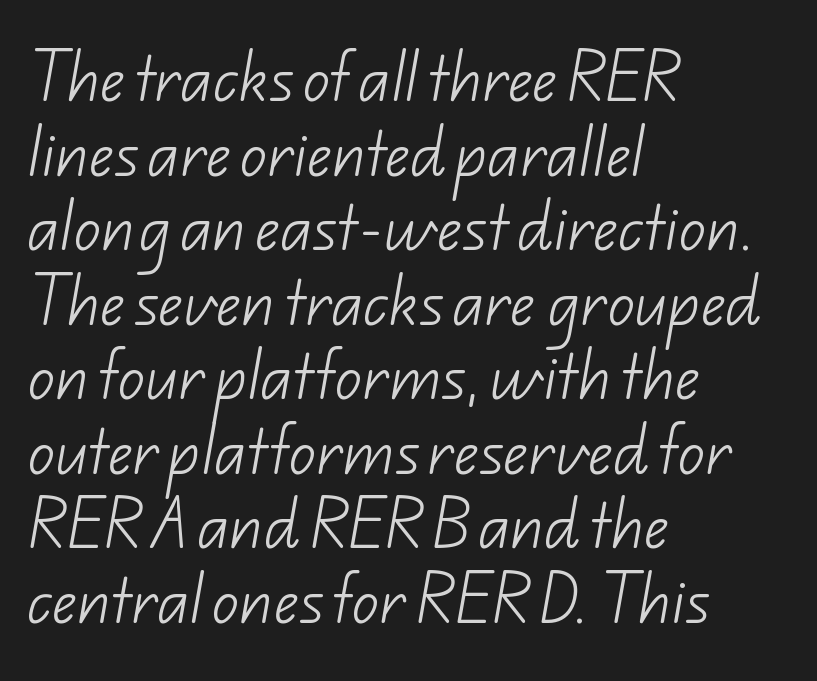
Q: Is the text bold? A: No.
Q: Is the typeface a serif or a sans-serif typeface? A: Sans-serif.
Q: Is the text underlined? A: No.
Q: How is the paragraph aligned? A: Left-aligned.
Q: Is the spacing between letters normal or unusually wide? A: Normal.
Q: Is the spacing between lines tight, normal or loose? A: Normal.
Q: Width (condensed, normal, or wide)? A: Normal.
Q: Stroke contrast? A: Low.
Q: x-height? A: Small.
Q: Monospaced? A: No.
